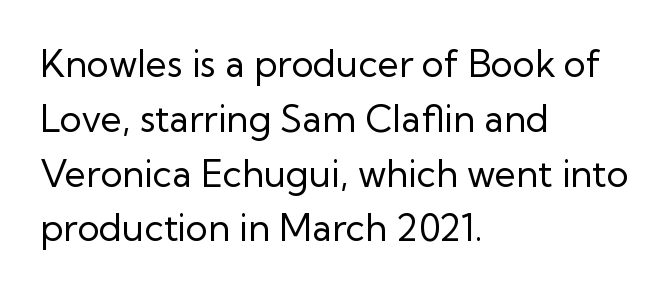
This sample has the flowing, uneven cadence of proportional lettering. Classification — sans serif. Is the type heavy? It reads as light-to-regular instead. Is the letter spacing exaggerated? No — it looks like the ordinary default. Ordinary non-slanted type is in use. Each row of text sits above clean, open space.
